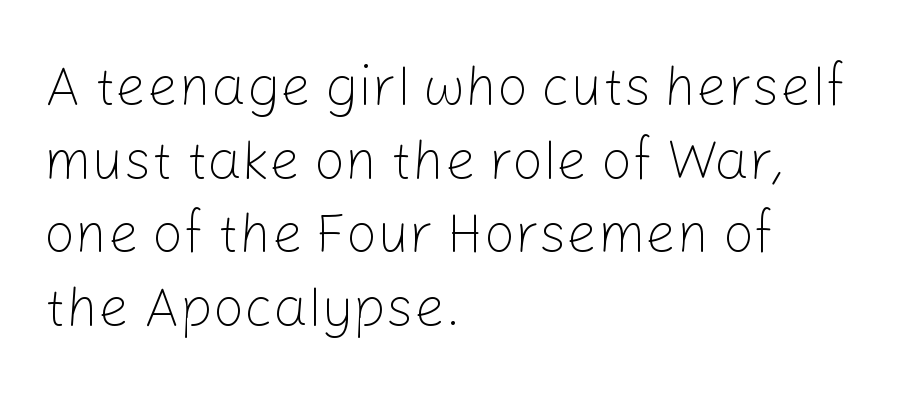
The image shows 55 px light sans-serif type, upright; set left-aligned, normal line spacing (1.34x), normal letter spacing, not underlined; low stroke contrast and a medium x-height.
